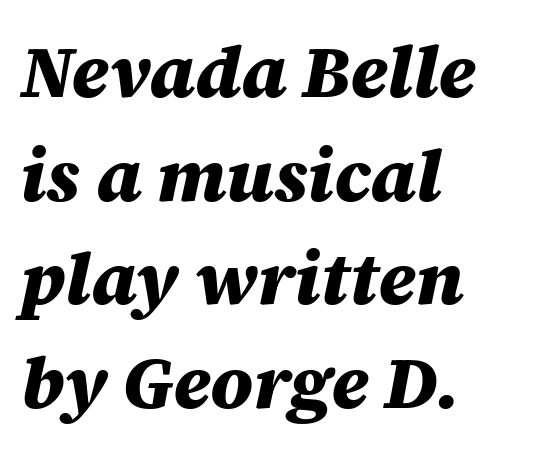
The lines sit at an ordinary, default distance from one another. Notice how the stems are inclined rather than vertical — that's the hallmark of italics. Casual observation: everything's shoved over to the left. The face used here is proportionally spaced, like ordinary book or web type. Notice how thick the strokes are: this is what a full bold looks like. Look at the tracking — it's just the regular setting, nothing added.
